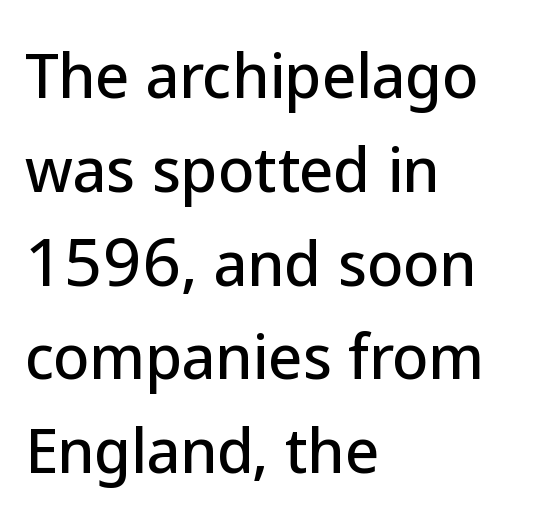
Q: Is the text italic (slanted)? A: No, it is upright.
Q: Is the typeface a serif or a sans-serif typeface? A: Sans-serif.
Q: Is the text underlined? A: No.
Q: How is the paragraph aligned? A: Left-aligned.
Q: Is the spacing between letters normal or unusually wide? A: Normal.
Q: Is the spacing between lines tight, normal or loose? A: Normal.
Q: Width (condensed, normal, or wide)? A: Normal.
Q: Stroke contrast? A: Low.
Q: x-height? A: Medium.
Q: Monospaced? A: No.
